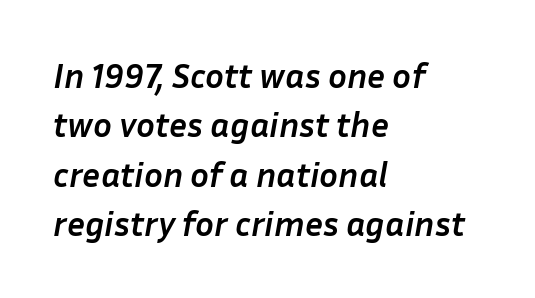
Decoration check: the copy has no underline. Is this a fixed-width face? No — the glyphs have proportional, varying widths. The letters are slanted; this is an italic face. Regarding leading, the lines here are spaced in the standard way. Does the weight exceed regular? Yes, all the way to bold.
